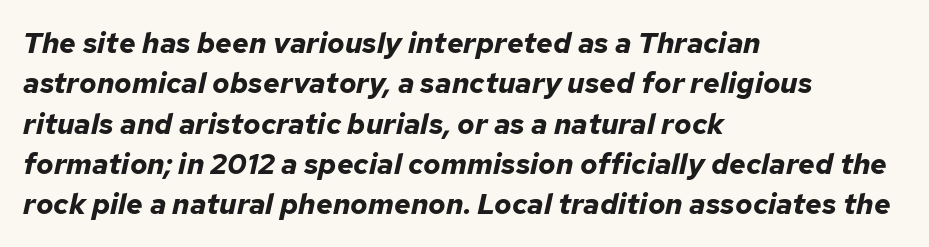
{"italic": "yes", "lean": "right", "slant_degrees": 12, "bold": "yes", "weight": "bold", "width": "normal", "stroke_contrast": "low", "x_height": "medium", "monospaced": "no", "underline": "no", "align": "left", "line_spacing": "normal", "line_spacing_ratio": 1.39, "letter_spacing": "normal", "letter_spacing_em": 0.0, "glyph_px": 29}
